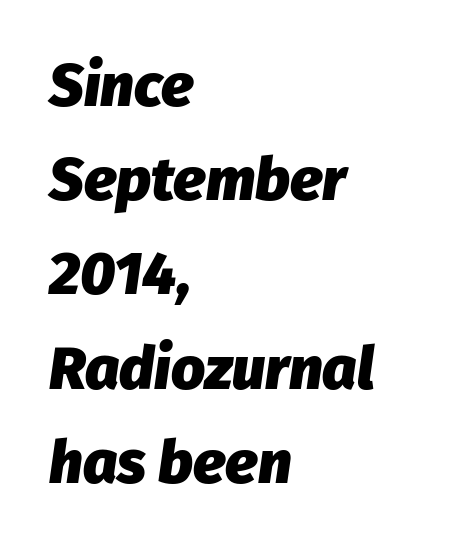
{"italic": "yes", "lean": "right", "slant_degrees": 8, "bold": "yes", "weight": "heavy", "width": "normal", "stroke_contrast": "low", "x_height": "medium", "monospaced": "no", "underline": "no", "align": "left", "line_spacing": "normal", "line_spacing_ratio": 1.57, "letter_spacing": "normal", "letter_spacing_em": 0.0, "glyph_px": 60}
